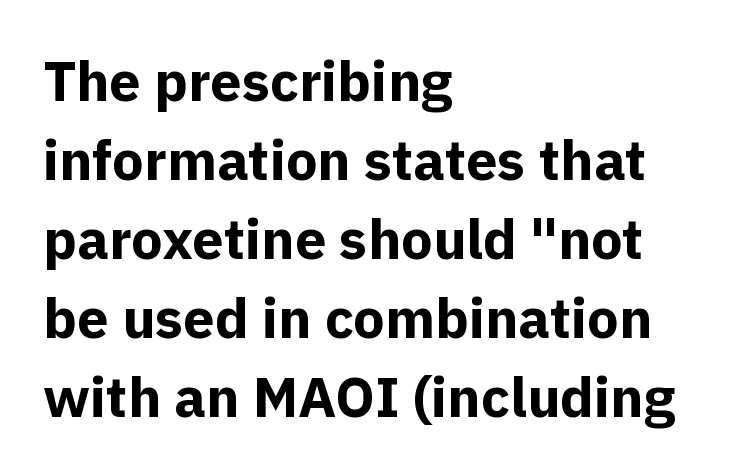
The image shows 56 px bold sans-serif type, upright; set left-aligned, normal line spacing (1.41x), normal letter spacing, not underlined; a medium x-height.
